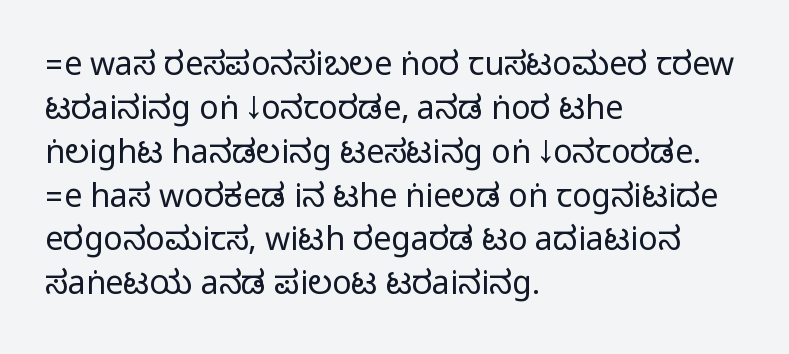
The image shows 32 px condensed sans-serif type, upright; set left-aligned, normal line spacing (1.37x), normal letter spacing, not underlined; medium stroke contrast.
